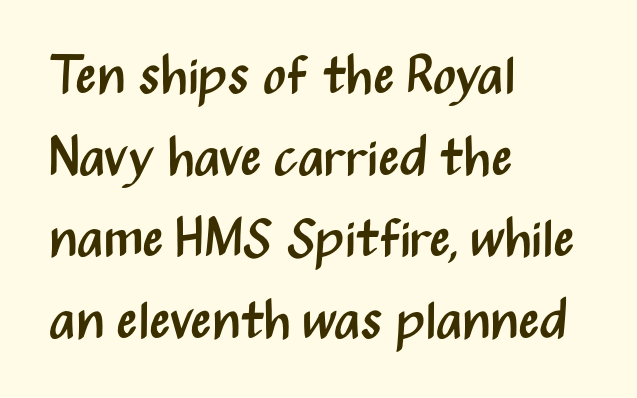
Q: Is the text bold? A: No.
Q: Is the text italic (slanted)? A: No, it is upright.
Q: Is the typeface a serif or a sans-serif typeface? A: Sans-serif.
Q: Is the text underlined? A: No.
Q: How is the paragraph aligned? A: Left-aligned.
Q: Is the spacing between letters normal or unusually wide? A: Normal.
Q: Is the spacing between lines tight, normal or loose? A: Normal.
Q: Width (condensed, normal, or wide)? A: Condensed.
Q: Stroke contrast? A: Medium.
Q: x-height? A: Medium.
Q: Monospaced? A: No.
